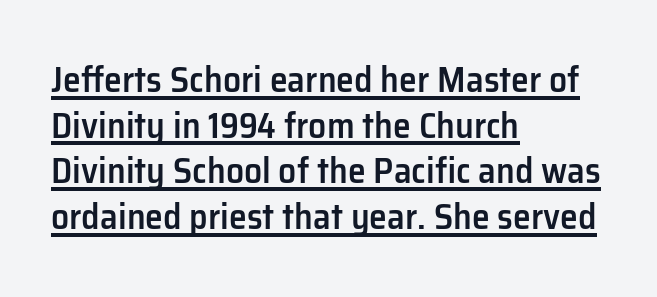
Q: Is the text bold? A: Semi-bold.
Q: Is the text italic (slanted)? A: No, it is upright.
Q: Is the typeface a serif or a sans-serif typeface? A: Sans-serif.
Q: Is the text underlined? A: Yes.
Q: How is the paragraph aligned? A: Left-aligned.
Q: Is the spacing between letters normal or unusually wide? A: Normal.
Q: Is the spacing between lines tight, normal or loose? A: Normal.
Q: Width (condensed, normal, or wide)? A: Normal.
Q: Stroke contrast? A: Low.
Q: x-height? A: Medium.
Q: Monospaced? A: No.
